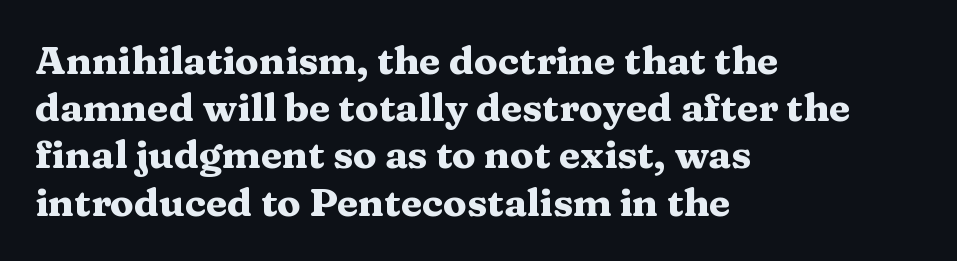
The image shows 39 px heavy, wide serif type, upright; set left-aligned, line spacing 1.21x, normal letter spacing, not underlined; medium stroke contrast and a medium x-height.
